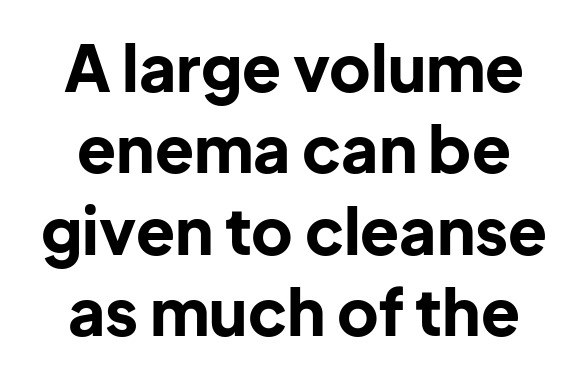
{"serif": "no", "italic": "no", "bold": "yes", "weight": "bold", "width": "normal", "stroke_contrast": "low", "x_height": "medium", "monospaced": "no", "underline": "no", "align": "center", "line_spacing": "normal", "line_spacing_ratio": 1.27, "letter_spacing": "normal", "letter_spacing_em": 0.0, "glyph_px": 64}
